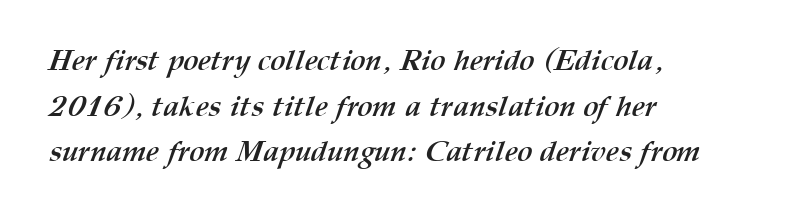
{"bold": "yes", "weight": "semibold", "width": "normal", "stroke_contrast": "medium", "x_height": "medium", "monospaced": "no", "underline": "no", "align": "left", "line_spacing": "normal", "line_spacing_ratio": 1.57, "letter_spacing": "normal", "letter_spacing_em": 0.0, "glyph_px": 29}
